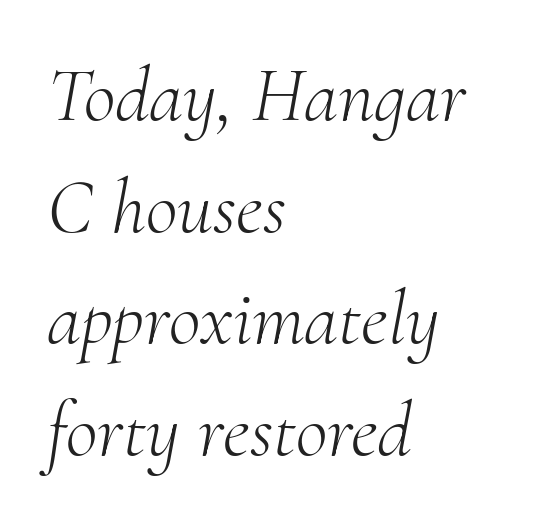
In terms of letterform style, serifs are clearly present. Weight class: somewhere from thin through regular. Reading down the column, the eye jumps a familiar distance to each next line. Each letter keeps its own natural width here, so spacing adapts to shape.
